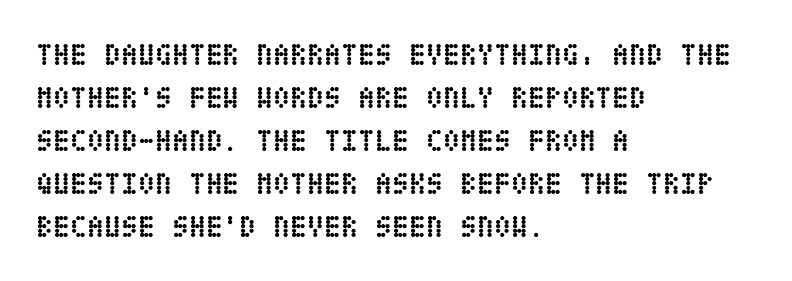
The image shows 31 px semibold, condensed type, upright; set left-aligned, normal line spacing (1.39x), normal letter spacing, not underlined; low stroke contrast and a large x-height.
